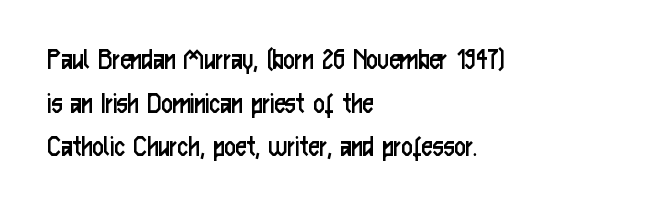
Check under the words: just untouched page. Students, observe: this is what conventionally led text looks like. The rendering keeps characters at their native spacing. Italic: no, the glyphs are upright roman.
